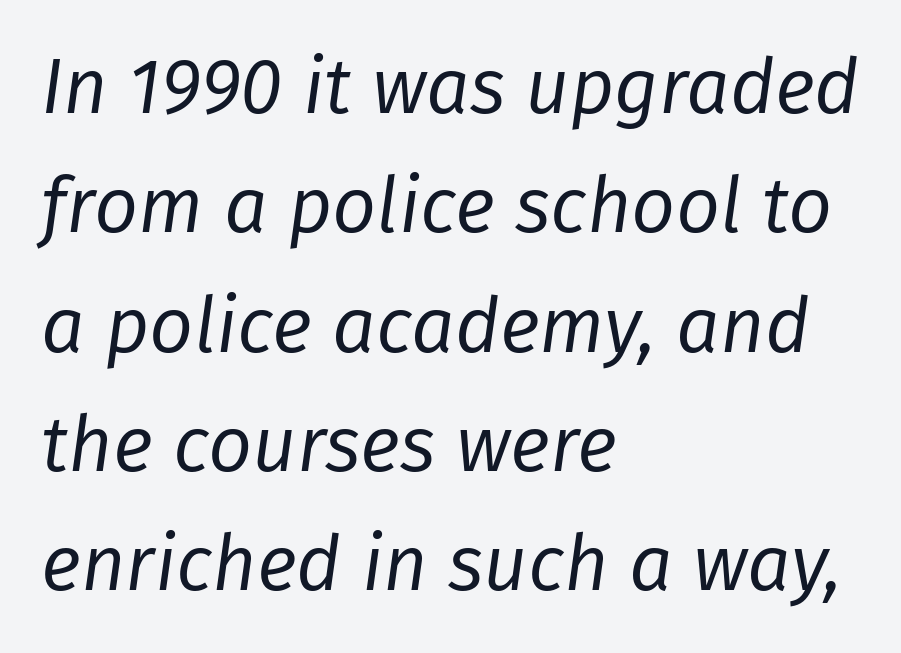
Between one letter and the next there's only the usual sliver of space. Think of a printed novel: that variable character pitch is what you see here. Quick note: interline space is typical. Descender tails drop into unmarked territory. A typesetter would mark this as italic. The letters look calm and open, with moderate or lighter stems.
